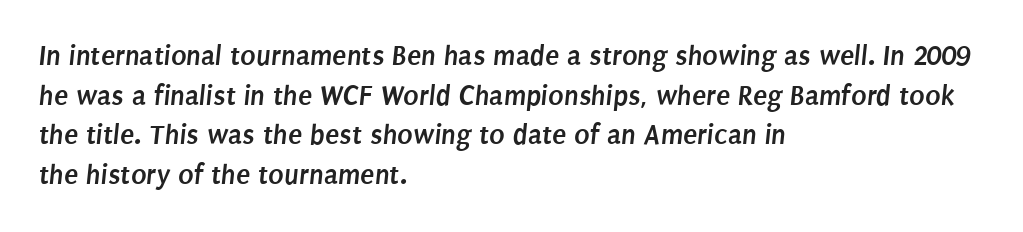
{"serif": "no", "bold": "yes", "weight": "semibold", "width": "condensed", "stroke_contrast": "low", "x_height": "large", "monospaced": "no", "underline": "no", "align": "left", "line_spacing": "normal", "line_spacing_ratio": 1.37, "letter_spacing": "normal", "letter_spacing_em": 0.0, "glyph_px": 29}
